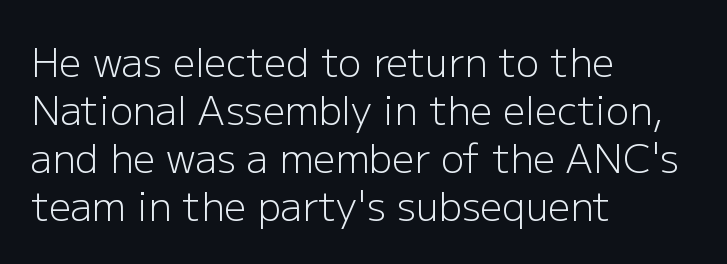
{"serif": "no", "italic": "no", "bold": "no", "weight": "light", "width": "normal", "stroke_contrast": "low", "x_height": "medium", "monospaced": "no", "underline": "no", "align": "left", "line_spacing_ratio": 1.23, "letter_spacing": "normal", "letter_spacing_em": 0.0, "glyph_px": 39}
